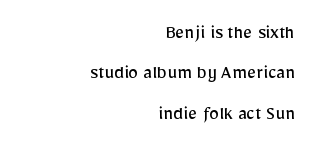
This sample uses plain, unmodified letter spacing. Rule under the text: the space is simply empty. Right-aligned paragraph, ragged on the left. Vertical spacing — loose.
